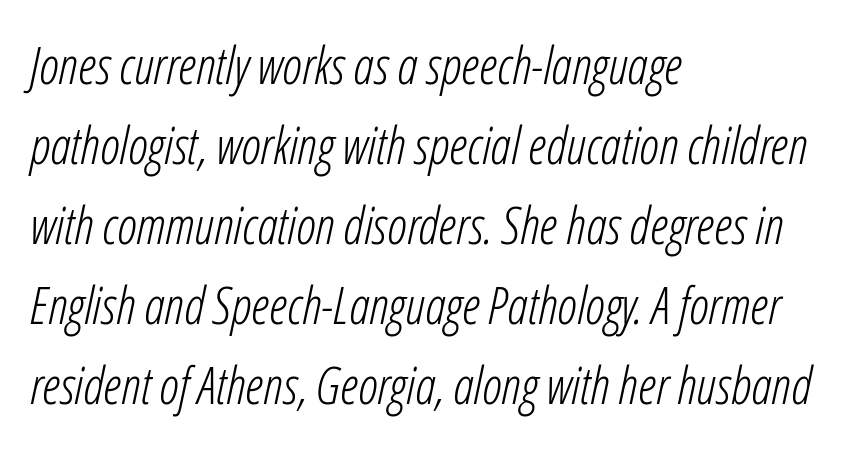
{"italic": "yes", "lean": "right", "slant_degrees": 12, "bold": "no", "weight": "light", "width": "condensed", "stroke_contrast": "low", "x_height": "medium", "monospaced": "no", "underline": "no", "align": "left", "line_spacing": "normal", "line_spacing_ratio": 1.57, "letter_spacing": "normal", "letter_spacing_em": 0.0, "glyph_px": 51}
